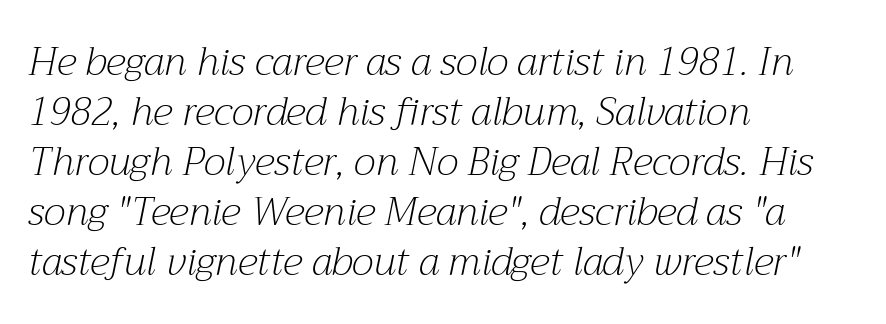
Q: Is the text bold? A: No.
Q: Is the text italic (slanted)? A: Yes, it leans right by about 12 degrees.
Q: Is the typeface a serif or a sans-serif typeface? A: Serif.
Q: Is the text underlined? A: No.
Q: How is the paragraph aligned? A: Left-aligned.
Q: Is the spacing between letters normal or unusually wide? A: Normal.
Q: Is the spacing between lines tight, normal or loose? A: Normal.
Q: Width (condensed, normal, or wide)? A: Normal.
Q: Stroke contrast? A: Medium.
Q: x-height? A: Medium.
Q: Monospaced? A: No.
